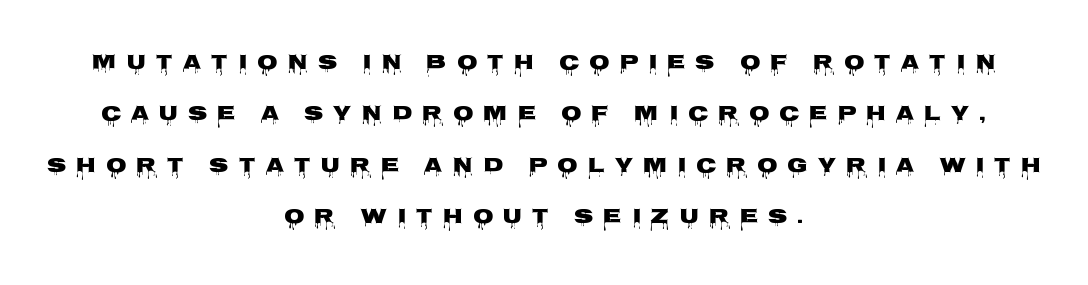
A great deal of white space separates one row of letters from the next. Upright lettering throughout. Check under the words: just untouched page. In CSS terms this would be text-align: center.
